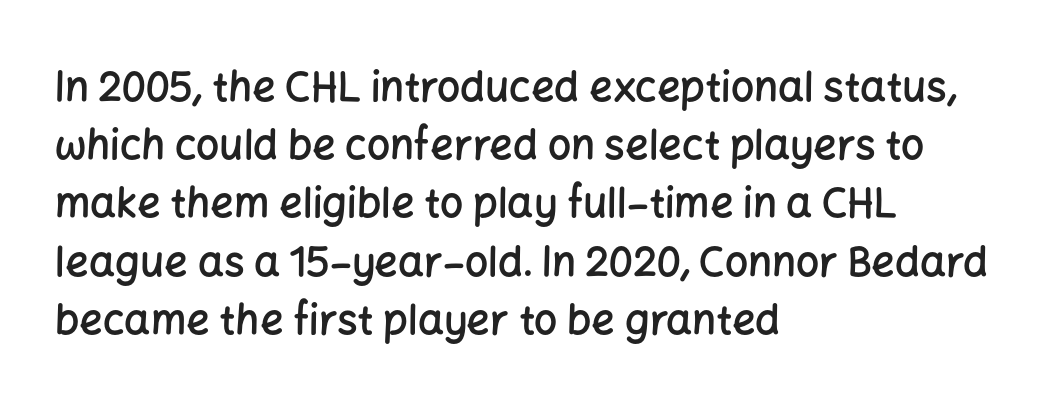
Q: Is the text bold? A: Semi-bold.
Q: Is the text italic (slanted)? A: No, it is upright.
Q: Is the typeface a serif or a sans-serif typeface? A: Sans-serif.
Q: Is the text underlined? A: No.
Q: How is the paragraph aligned? A: Left-aligned.
Q: Is the spacing between letters normal or unusually wide? A: Normal.
Q: Is the spacing between lines tight, normal or loose? A: Normal.
Q: Width (condensed, normal, or wide)? A: Normal.
Q: Stroke contrast? A: Low.
Q: x-height? A: Medium.
Q: Monospaced? A: No.
